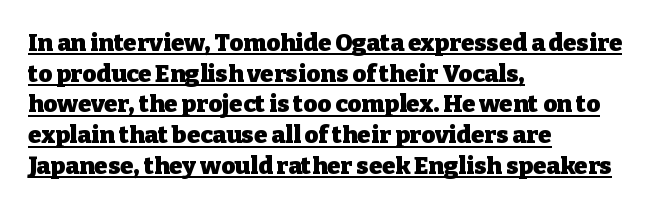
The image shows 24 px bold type, upright; set left-aligned, normal line spacing (1.28x), normal letter spacing, underlined.
